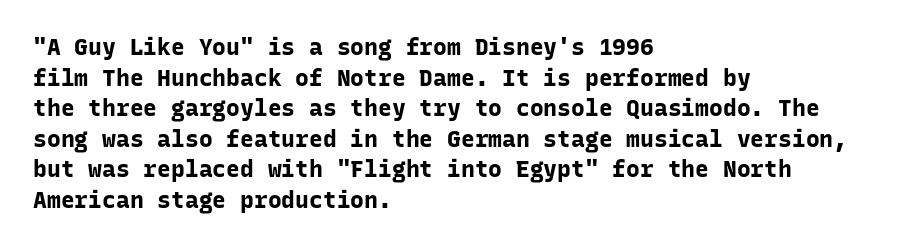
Nobody touched the tracking dial on this one. Heft: maximum for text — a bold. The rendering anchors every line to the left-hand side. The line-height multiplier appears to be the usual default.
